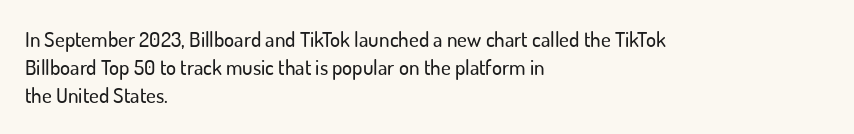
Teacher's note: observe the even left margin — that is flush-left alignment. No italicization has been applied; the sample stays upright. Clear beneath every line of the passage. Honestly, the letter spacing is just normal — you wouldn't notice it. A typesetter would call this leading conventional body-copy spacing.
